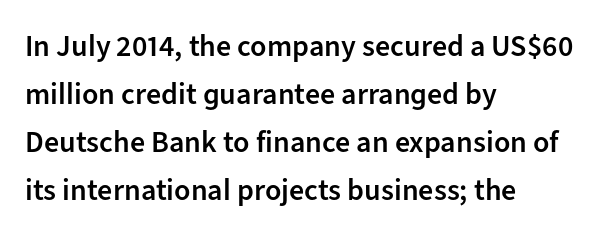
The letters advance in unequal steps, a hallmark of proportional type. Ascenders rise straight up at ninety degrees. Glance below the letters and you will spot only blank space. Is there much room between lines? A standard amount, neither cramped nor airy.
